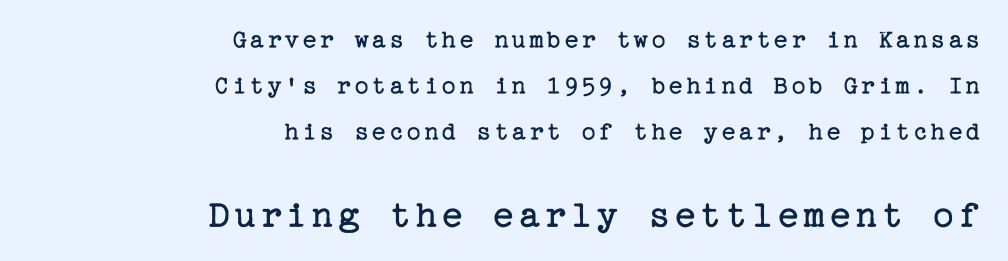
Q: Is the text bold? A: No.
Q: Is the text italic (slanted)? A: No, it is upright.
Q: Is the typeface a serif or a sans-serif typeface? A: Serif.
Q: Is the text underlined? A: No.
Q: How is the paragraph aligned? A: Right-aligned.
Q: Is the spacing between lines tight, normal or loose? A: Normal.
Q: Which block of text is set in a larger size, the first (top) or the second (bottom)? A: The second (bottom) one.
Q: Width (condensed, normal, or wide)? A: Normal.
Q: Stroke contrast? A: Low.
Q: x-height? A: Medium.
